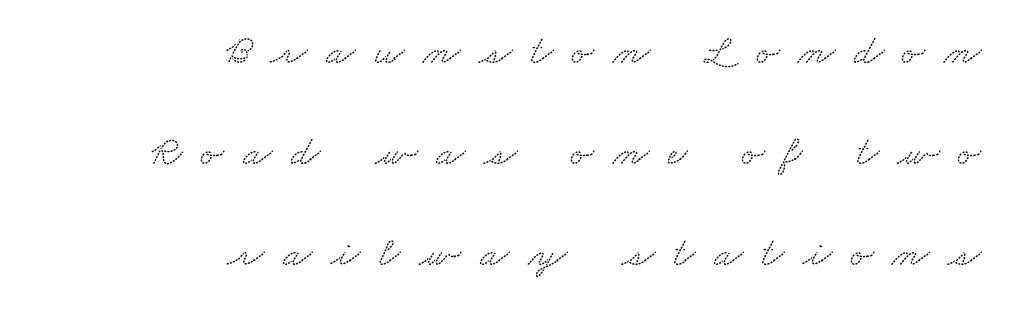
This sample is right-justified, so line beginnings fall wherever the words allow. Do the characters align in a grid? No, the font is proportional. Underline: absent. There is plenty of visible air inserted between adjacent glyphs. The block of text is sparse from top to bottom, with ample space between rows.
